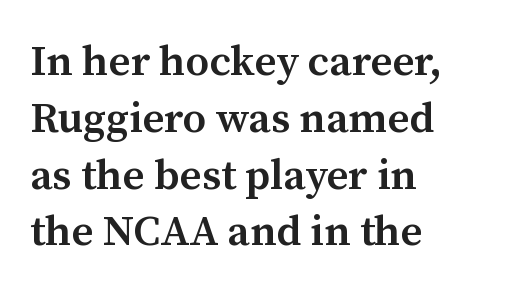
Teacher's note: observe the even left margin — that is flush-left alignment. The letters advance in unequal steps, a hallmark of proportional type. The horizontal fit of the characters is conventional and even. The block of text has a typical density, with ordinary space between rows. Honestly, there is no underline to notice here at all. Italic? Not at all — the glyphs are vertical.
